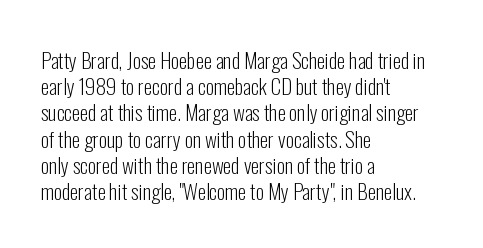
The image shows 21 px text type, upright; set left-aligned, normal line spacing (1.25x), normal letter spacing, not underlined.
